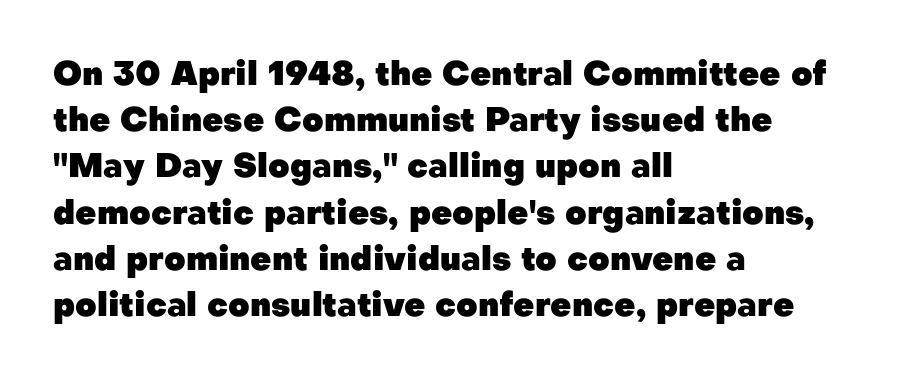
The image shows 33 px heavy sans-serif type, upright; set left-aligned, normal line spacing (1.4x), normal letter spacing, not underlined; low stroke contrast and a medium x-height.
